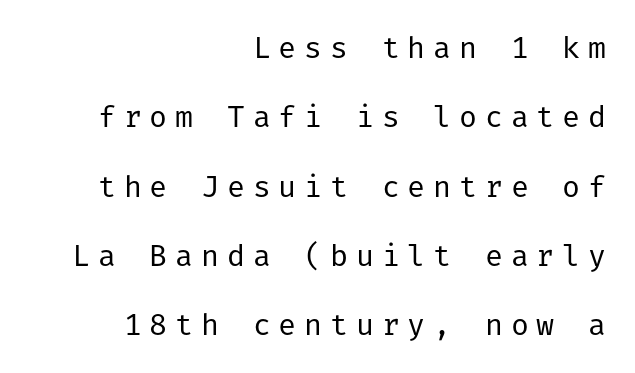
The image shows 30 px regular-weight sans-serif type, upright; set right-aligned, loose line spacing (2.31x), unusually wide letter spacing (+0.26 em), not underlined; low stroke contrast and a medium x-height.
